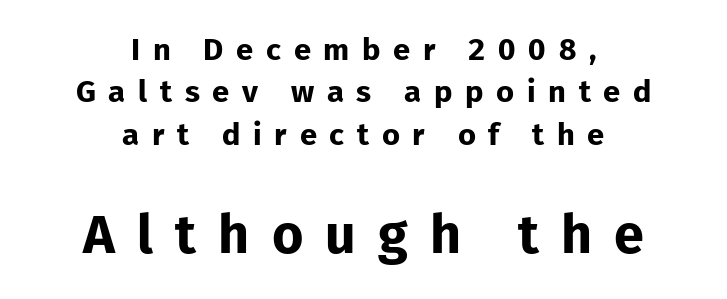
You get the small type first, then a jump to larger type. The letters stand straight up with perfectly vertical stems. Character widths vary here, with narrow letters taking less room than wide ones. Spacing between characters has been opened up far beyond the box default. Casual observation: everything's sitting right in the middle. Baseline-to-baseline distance is the conventional proportion of letter height.
